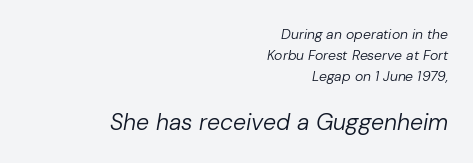
{"italic": "yes", "lean": "right", "slant_degrees": 10, "bold": "no", "underline": "no", "align": "right", "line_spacing": "normal", "line_spacing_ratio": 1.51, "letter_spacing": "normal", "letter_spacing_em": 0.0, "larger_block": "second", "size_ratio": 1.64, "glyph_px": 23}
